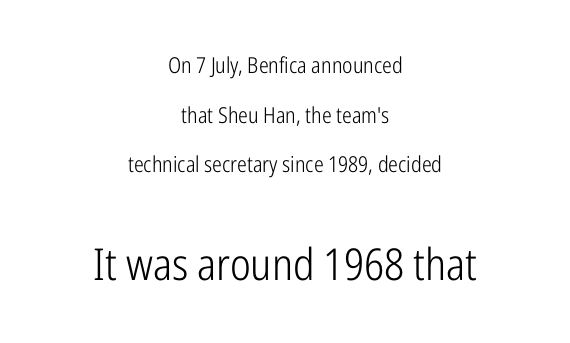
{"serif": "no", "italic": "no", "bold": "no", "weight": "light", "width": "condensed", "stroke_contrast": "low", "x_height": "medium", "monospaced": "no", "underline": "no", "align": "center", "line_spacing": "loose", "line_spacing_ratio": 2.26, "letter_spacing": "normal", "letter_spacing_em": 0.0, "larger_block": "second", "size_ratio": 2.0, "glyph_px": 44}
